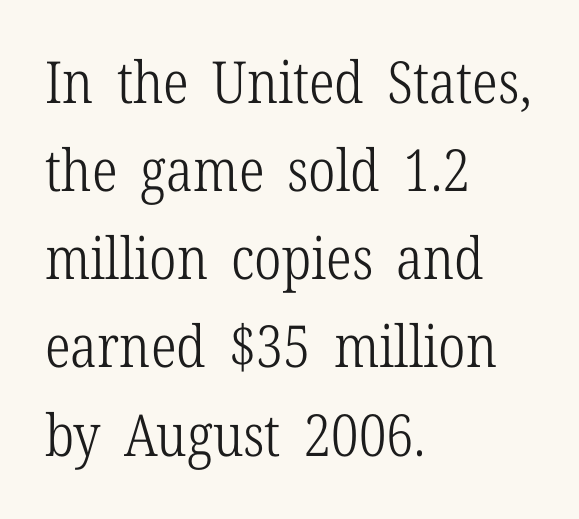
The image shows 58 px light, condensed serif type, upright; set left-aligned, normal line spacing (1.52x), normal letter spacing, not underlined; low stroke contrast and a medium x-height.
